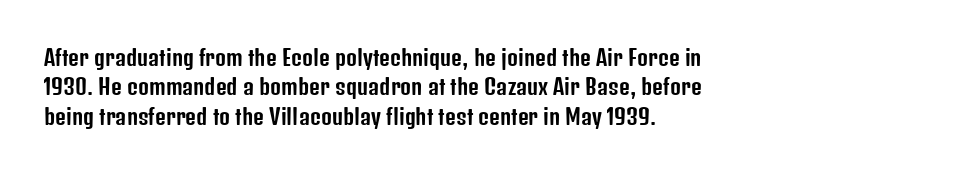
Q: Is the text italic (slanted)? A: No, it is upright.
Q: Is the text underlined? A: No.
Q: How is the paragraph aligned? A: Left-aligned.
Q: Is the spacing between letters normal or unusually wide? A: Normal.
Q: Is the spacing between lines tight, normal or loose? A: Normal.
